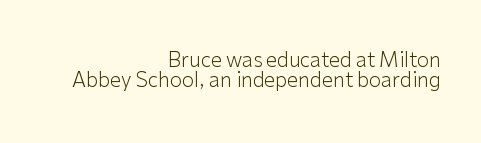
Q: Is the text bold? A: No.
Q: Is the text italic (slanted)? A: No, it is upright.
Q: Is the text underlined? A: No.
Q: How is the paragraph aligned? A: Right-aligned.
Q: Is the spacing between letters normal or unusually wide? A: Normal.
Q: Is the spacing between lines tight, normal or loose? A: Tight.
